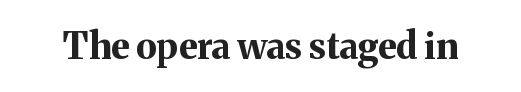
Q: Is the text bold? A: Yes.
Q: Is the text italic (slanted)? A: No, it is upright.
Q: Is the typeface a serif or a sans-serif typeface? A: Serif.
Q: Is the text underlined? A: No.
Q: Is the spacing between letters normal or unusually wide? A: Normal.
Q: Width (condensed, normal, or wide)? A: Normal.
Q: Stroke contrast? A: Medium.
Q: x-height? A: Medium.
Q: Monospaced? A: No.
